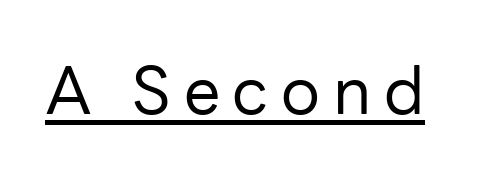
Q: Is the text bold? A: No.
Q: Is the text italic (slanted)? A: No, it is upright.
Q: Is the typeface a serif or a sans-serif typeface? A: Sans-serif.
Q: Is the text underlined? A: Yes.
Q: Is the spacing between letters normal or unusually wide? A: Unusually wide.
Q: Width (condensed, normal, or wide)? A: Normal.
Q: Stroke contrast? A: Low.
Q: x-height? A: Medium.
Q: Monospaced? A: No.
